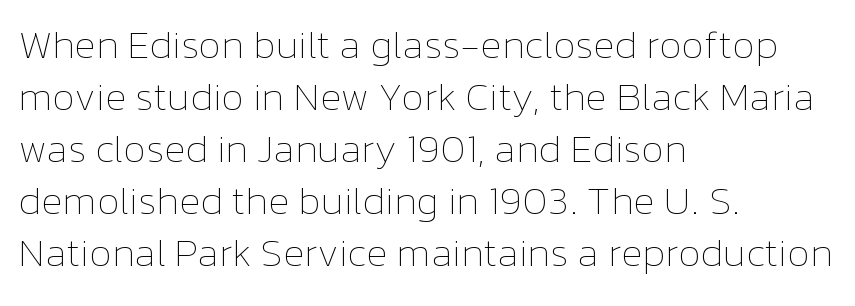
The image shows 40 px thin type, upright; set left-aligned, normal line spacing (1.3x), normal letter spacing, not underlined; low stroke contrast and a medium x-height.
